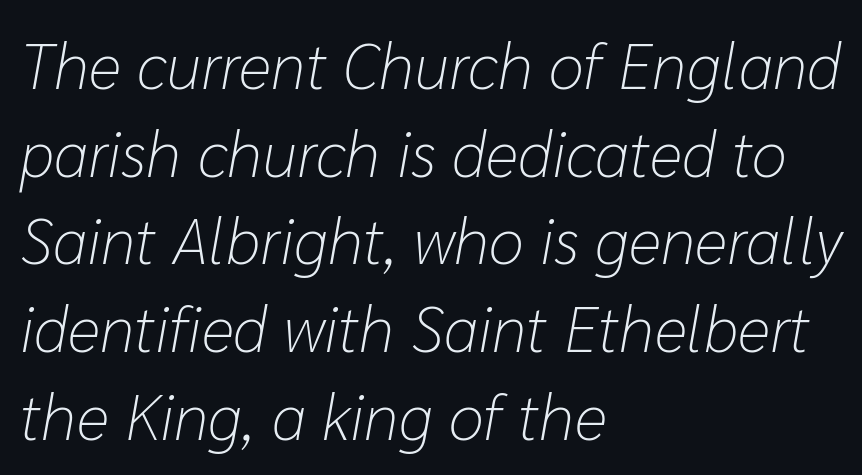
The image shows 64 px light type, italic (leaning right); set left-aligned, normal line spacing (1.37x), normal letter spacing, not underlined; low stroke contrast and a medium x-height.
